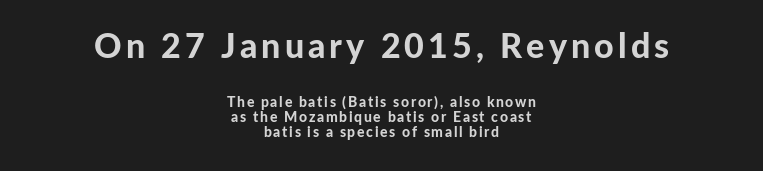
{"serif": "no", "italic": "no", "bold": "yes", "weight": "bold", "width": "normal", "stroke_contrast": "low", "x_height": "medium", "monospaced": "no", "underline": "no", "align": "center", "line_spacing": "tight", "line_spacing_ratio": 1.1, "larger_block": "first", "size_ratio": 2.43, "glyph_px": 34}
